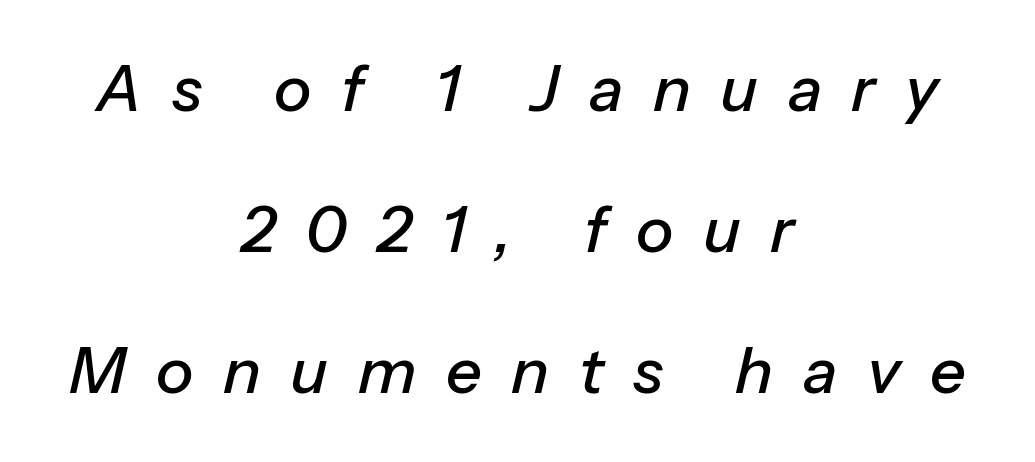
Q: Is the text italic (slanted)? A: Yes, it leans right by about 13 degrees.
Q: Is the text underlined? A: No.
Q: How is the paragraph aligned? A: Centered.
Q: Is the spacing between letters normal or unusually wide? A: Unusually wide.
Q: Is the spacing between lines tight, normal or loose? A: Loose.
Q: Width (condensed, normal, or wide)? A: Normal.
Q: Stroke contrast? A: Low.
Q: x-height? A: Medium.
Q: Monospaced? A: No.
